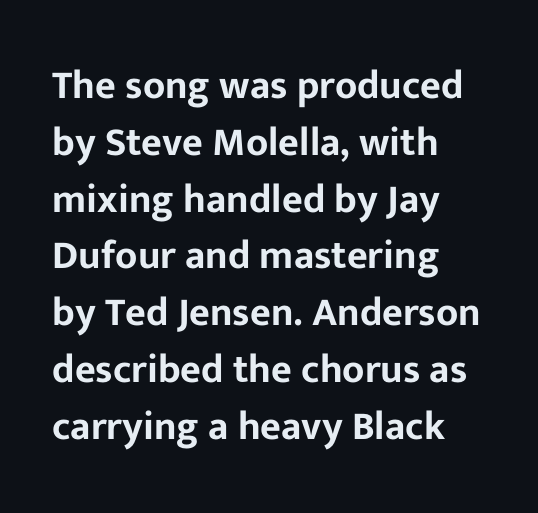
In terms of posture, this sample is upright. You could call the tracking neutral — neither tight nor loose. The typesetter chose a ragged-right arrangement here. Descenders hang freely into open space.
